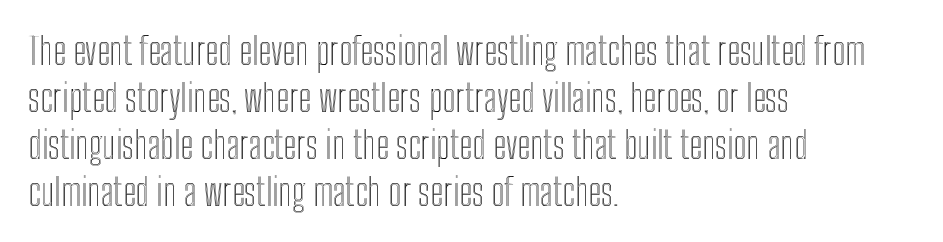
{"italic": "no", "width": "condensed", "x_height": "medium", "monospaced": "no", "underline": "no", "align": "left", "line_spacing": "normal", "line_spacing_ratio": 1.27, "letter_spacing": "normal", "letter_spacing_em": 0.0, "glyph_px": 37}
